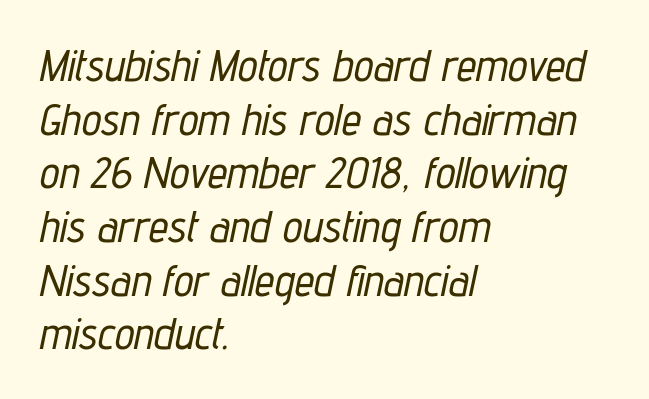
Q: Is the text italic (slanted)? A: Yes, it leans right by about 12 degrees.
Q: Is the text underlined? A: No.
Q: How is the paragraph aligned? A: Left-aligned.
Q: Is the spacing between letters normal or unusually wide? A: Normal.
Q: Width (condensed, normal, or wide)? A: Condensed.
Q: Stroke contrast? A: Low.
Q: x-height? A: Medium.
Q: Monospaced? A: No.
